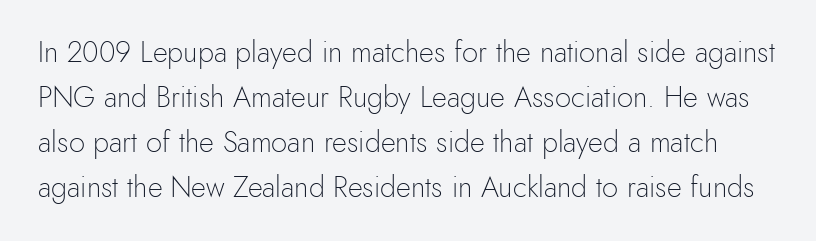
The image shows 29 px light sans-serif type, upright; set normal line spacing (1.55x), normal letter spacing, not underlined; a small x-height.
